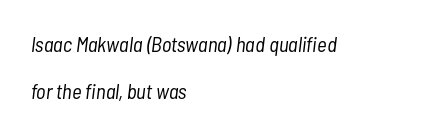
Q: Is the text bold? A: No.
Q: Is the text italic (slanted)? A: Yes, it leans right by about 7 degrees.
Q: Is the text underlined? A: No.
Q: How is the paragraph aligned? A: Left-aligned.
Q: Is the spacing between letters normal or unusually wide? A: Normal.
Q: Is the spacing between lines tight, normal or loose? A: Loose.
